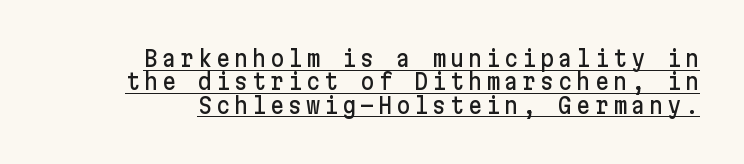
{"italic": "no", "underline": "yes", "align": "right", "line_spacing": "tight", "line_spacing_ratio": 1.06, "glyph_px": 22}
